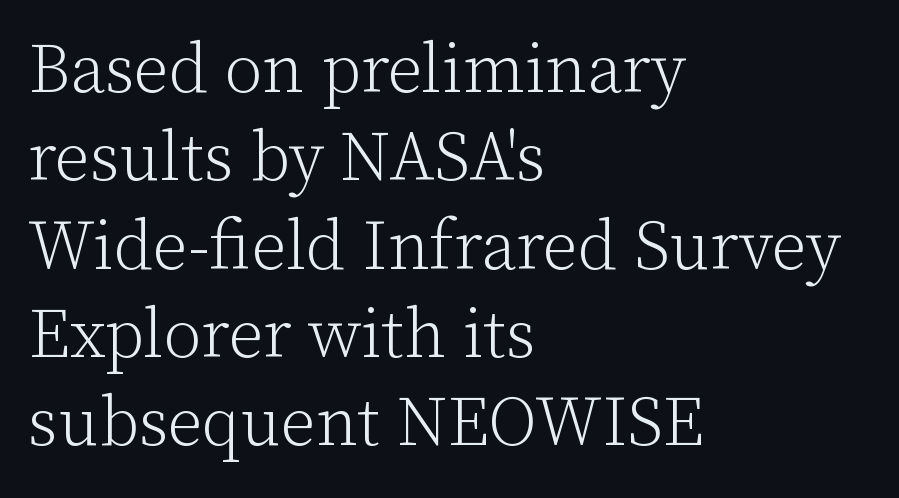
{"serif": "yes", "italic": "no", "bold": "no", "weight": "light", "width": "normal", "stroke_contrast": "low", "x_height": "medium", "monospaced": "no", "underline": "no", "align": "left", "line_spacing": "normal", "line_spacing_ratio": 1.28, "letter_spacing": "normal", "letter_spacing_em": 0.0, "glyph_px": 69}
